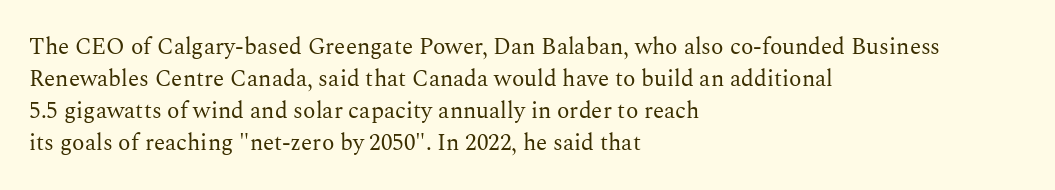
{"italic": "no", "bold": "no", "underline": "no", "align": "left", "line_spacing": "normal", "line_spacing_ratio": 1.39, "letter_spacing": "normal", "letter_spacing_em": 0.0, "glyph_px": 23}
